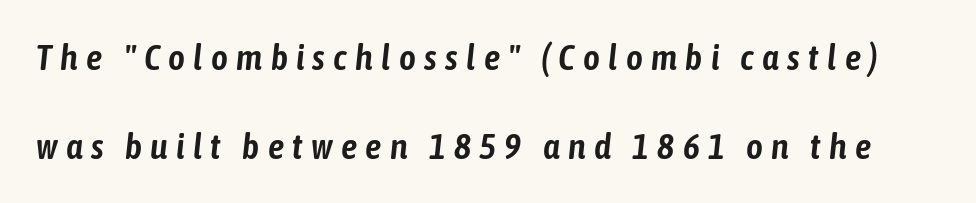
{"italic": "yes", "lean": "right", "slant_degrees": 6, "width": "condensed", "stroke_contrast": "low", "x_height": "medium", "monospaced": "no", "underline": "no", "line_spacing": "loose", "line_spacing_ratio": 2.47, "letter_spacing": "wide", "letter_spacing_em": 0.23, "glyph_px": 36}
